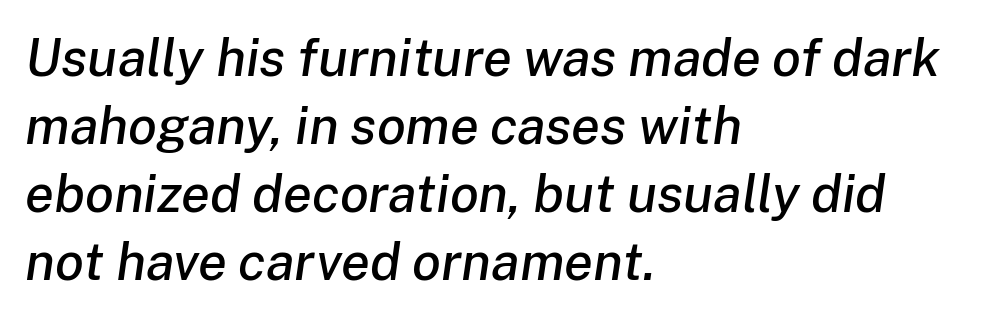
Note the varied advance widths — an 'i' is clearly narrower than an 'm'. Horizontal alignment here is leftward, the default for most running prose. Spacing between characters is what you'd get straight out of the box. The letters are slanted; this is an italic face.
